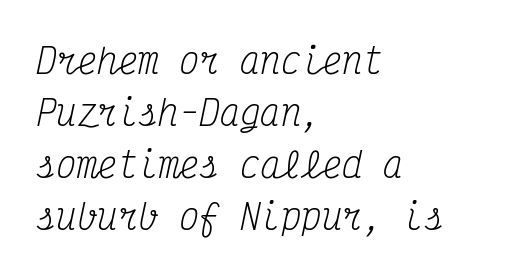
The image shows 34 px regular-weight, condensed serif type, italic (leaning right), monospaced; set left-aligned, normal line spacing (1.53x), normal letter spacing, not underlined; medium stroke contrast and a medium x-height.
